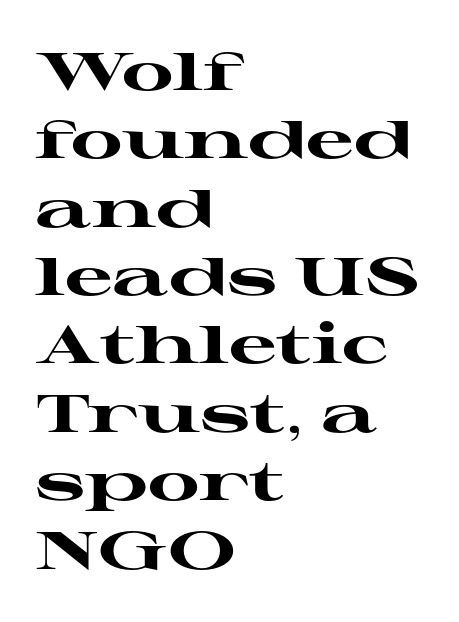
{"serif": "yes", "italic": "no", "bold": "yes", "weight": "heavy", "width": "wide", "stroke_contrast": "high", "x_height": "medium", "monospaced": "no", "underline": "no", "align": "left", "line_spacing": "normal", "line_spacing_ratio": 1.29, "letter_spacing": "normal", "letter_spacing_em": 0.0, "glyph_px": 53}
